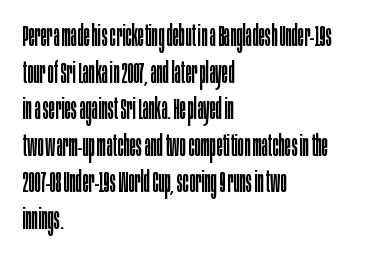
Q: Is the text bold? A: No.
Q: Is the text italic (slanted)? A: No, it is upright.
Q: Is the typeface a serif or a sans-serif typeface? A: Sans-serif.
Q: Is the text underlined? A: No.
Q: How is the paragraph aligned? A: Left-aligned.
Q: Is the spacing between letters normal or unusually wide? A: Normal.
Q: Is the spacing between lines tight, normal or loose? A: Normal.
Q: Width (condensed, normal, or wide)? A: Condensed.
Q: Stroke contrast? A: Low.
Q: x-height? A: Large.
Q: Monospaced? A: No.
